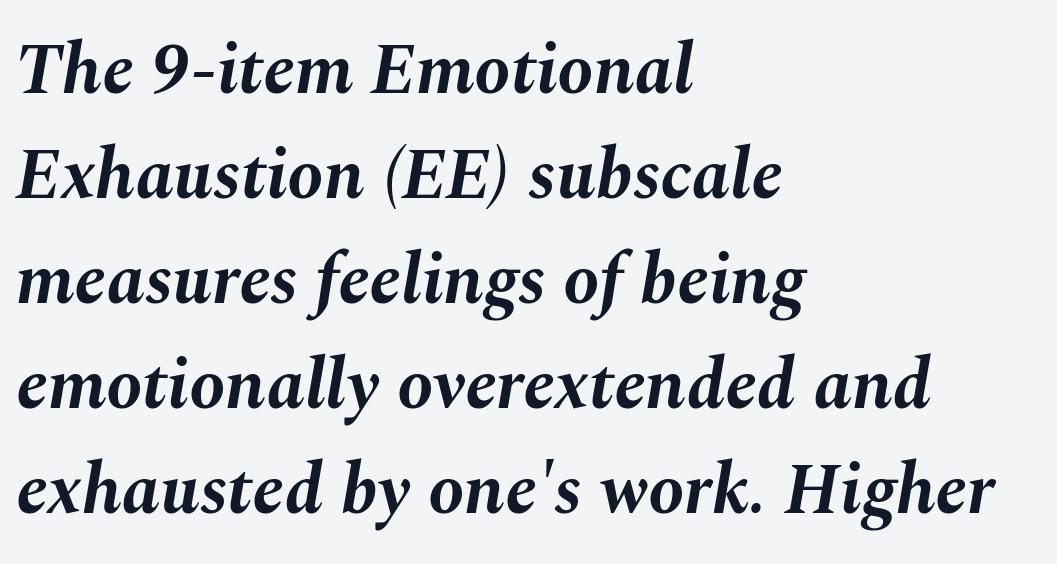
{"italic": "yes", "lean": "right", "slant_degrees": 10, "bold": "yes", "weight": "bold", "width": "normal", "stroke_contrast": "medium", "x_height": "medium", "monospaced": "no", "underline": "no", "align": "left", "line_spacing": "normal", "line_spacing_ratio": 1.46, "letter_spacing": "normal", "letter_spacing_em": 0.0, "glyph_px": 72}
